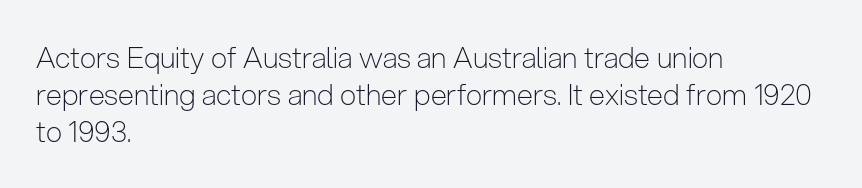
The image shows 29 px light, condensed sans-serif type, upright; set left-aligned, normal line spacing (1.27x), normal letter spacing, not underlined; low stroke contrast and a medium x-height.
